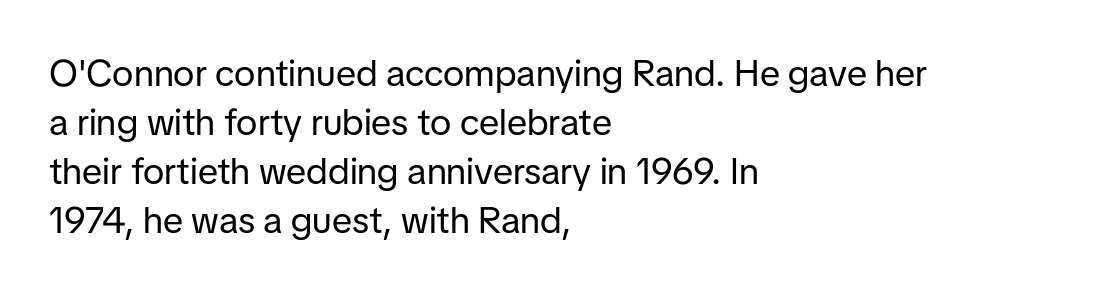
{"serif": "no", "italic": "no", "bold": "no", "weight": "regular", "width": "normal", "stroke_contrast": "low", "x_height": "medium", "monospaced": "no", "underline": "no", "align": "left", "line_spacing": "normal", "line_spacing_ratio": 1.32, "letter_spacing": "normal", "letter_spacing_em": 0.0, "glyph_px": 37}
